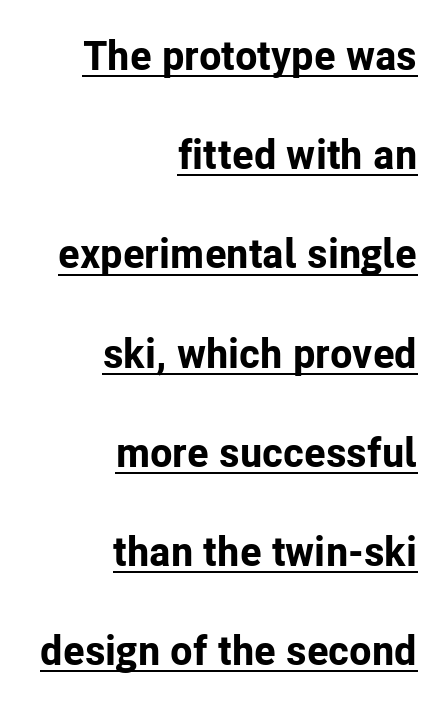
I'd call this a sans setting — the letters go barefoot. Glance below the letters and you will spot a drawn line. Bold? Absolutely — the strokes are thick and heavy. The paragraph has a hard right edge and a soft left edge. This rendering leaves character spacing at its baseline value. Vertical strokes here are truly vertical.
